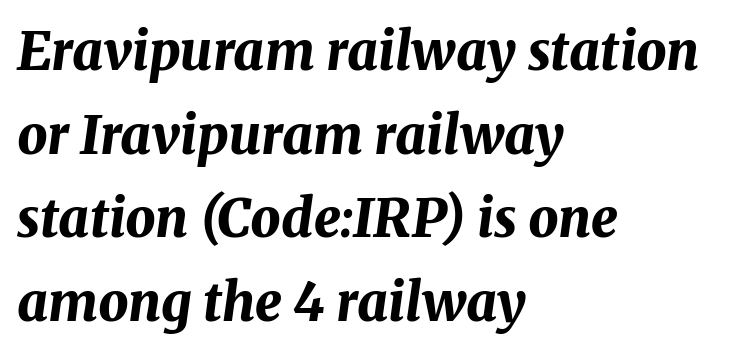
Is the type bold? Yes — the strokes are clearly thick and heavy. Each letter keeps its own natural width here, so spacing adapts to shape. Letters rest on an invisible, unmarked baseline. The lettering tilts uniformly, giving the passage an italic look. Glyph-to-glyph distance matches everyday printed text.
